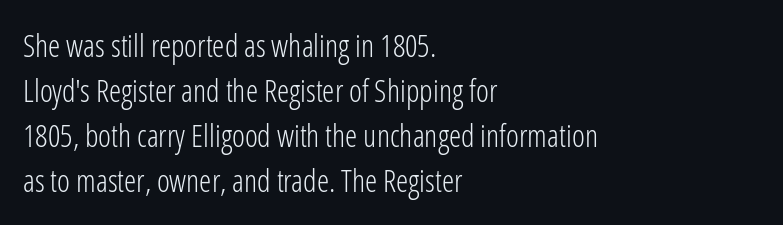
The compositor pushed each line to the left boundary. Horizontal bands of white between lines are of average thickness. The characters are drawn with everyday or finer stroke widths. Quick note: underline off. There is no visible air inserted between adjacent glyphs.
